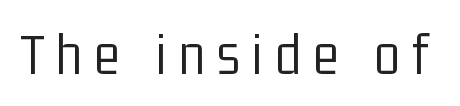
The passage shown is not bold in any degree. Note the varied advance widths — an 'i' is clearly narrower than an 'm'. Serif or sans? Sans — the stroke terminals are bare. You can tell it's not italic because the verticals are truly vertical.
